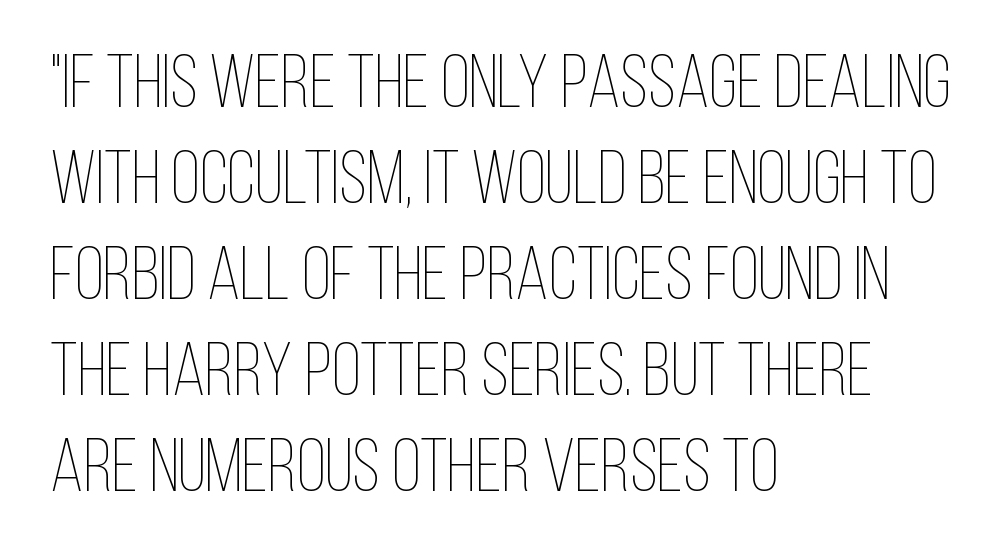
{"italic": "no", "bold": "no", "weight": "thin", "width": "condensed", "stroke_contrast": "low", "x_height": "large", "monospaced": "no", "underline": "no", "align": "left", "line_spacing": "normal", "line_spacing_ratio": 1.28, "letter_spacing": "normal", "letter_spacing_em": 0.0, "glyph_px": 75}
